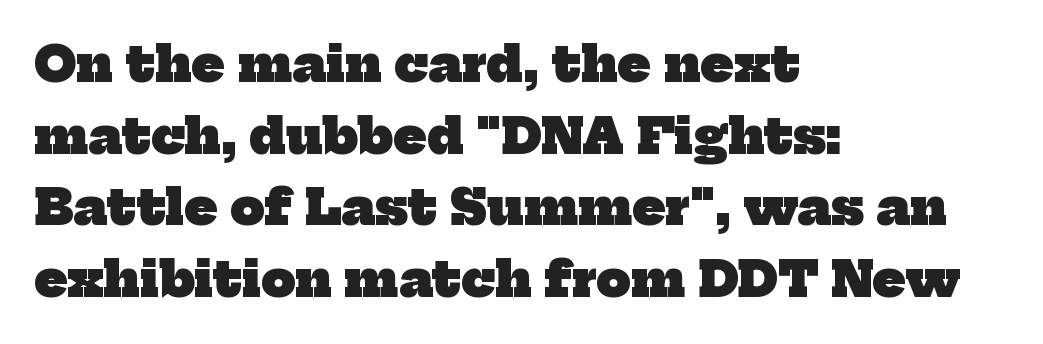
The lines in this sample share a left origin and differ only in where they stop. The glyphs in this specimen are seriffed. The space beneath each line is pristine and unruled. Between one letter and the next there's only the usual sliver of space. Emphasis by weight is at full strength: bold.
